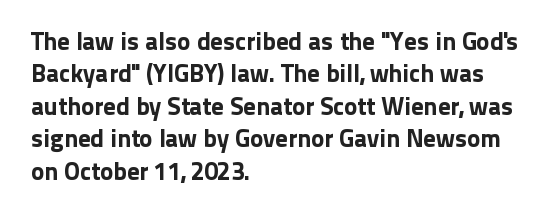
The image shows 25 px text type, upright; set left-aligned, normal line spacing (1.3x), normal letter spacing, not underlined.
